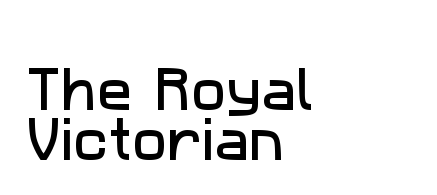
The image shows 47 px sans-serif type; set left-aligned, tight line spacing (1.06x), normal letter spacing, not underlined; low stroke contrast and a medium x-height.
